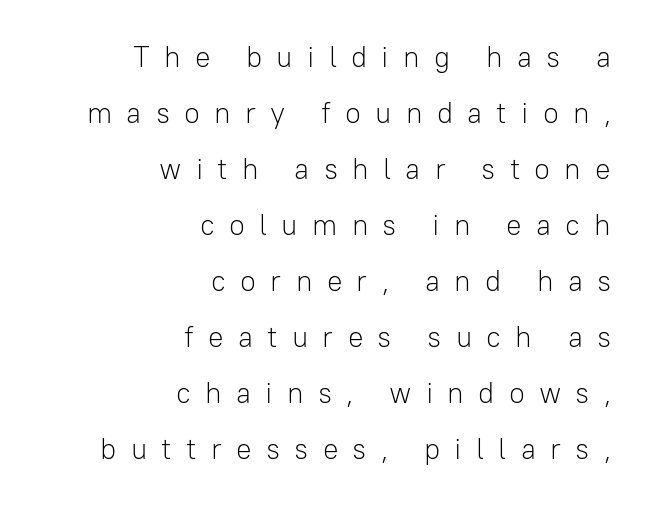
{"serif": "no", "italic": "no", "bold": "no", "weight": "light", "width": "normal", "stroke_contrast": "low", "x_height": "medium", "monospaced": "no", "underline": "no", "align": "right", "line_spacing": "loose", "line_spacing_ratio": 1.93, "letter_spacing": "wide", "letter_spacing_em": 0.49, "glyph_px": 29}
